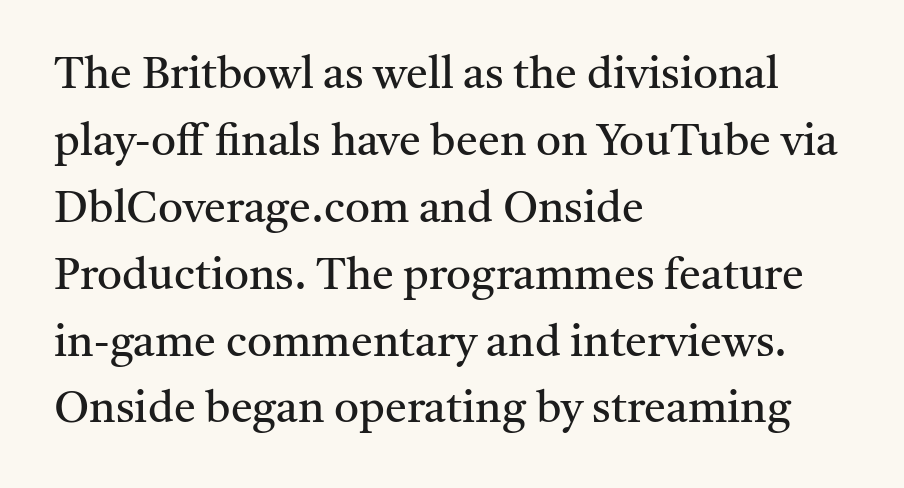
Q: Is the text bold? A: No.
Q: Is the text italic (slanted)? A: No, it is upright.
Q: Is the typeface a serif or a sans-serif typeface? A: Serif.
Q: Is the text underlined? A: No.
Q: How is the paragraph aligned? A: Left-aligned.
Q: Is the spacing between letters normal or unusually wide? A: Normal.
Q: Is the spacing between lines tight, normal or loose? A: Normal.
Q: Width (condensed, normal, or wide)? A: Normal.
Q: Stroke contrast? A: Medium.
Q: x-height? A: Medium.
Q: Monospaced? A: No.
